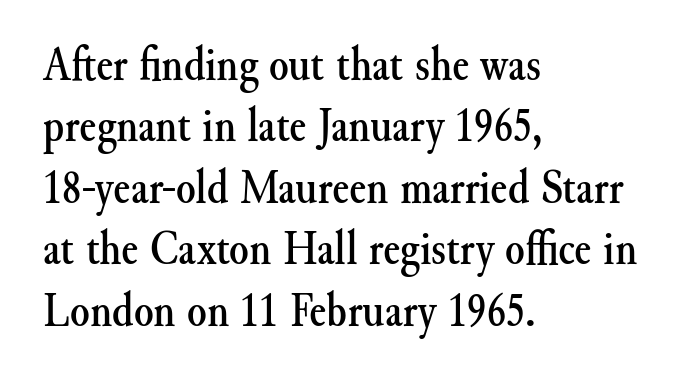
The image shows 50 px serif type, upright; set left-aligned, line spacing 1.23x, normal letter spacing, not underlined; medium stroke contrast and a small x-height.
